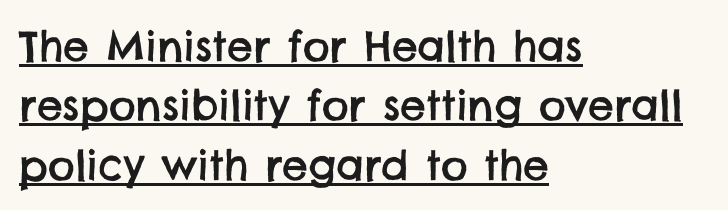
{"serif": "no", "width": "normal", "stroke_contrast": "low", "x_height": "large", "monospaced": "no", "underline": "yes", "align": "left", "line_spacing": "normal", "line_spacing_ratio": 1.45, "letter_spacing": "normal", "letter_spacing_em": 0.0, "glyph_px": 41}
